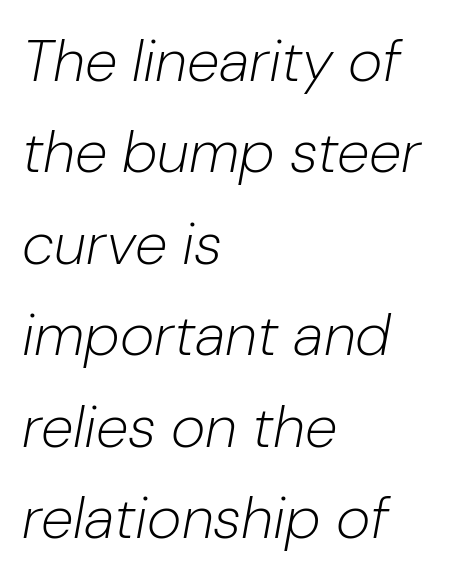
{"italic": "yes", "lean": "right", "slant_degrees": 10, "bold": "no", "weight": "light", "width": "normal", "stroke_contrast": "low", "x_height": "medium", "monospaced": "no", "underline": "no", "align": "left", "line_spacing": "normal", "line_spacing_ratio": 1.55, "letter_spacing": "normal", "letter_spacing_em": 0.0, "glyph_px": 59}
